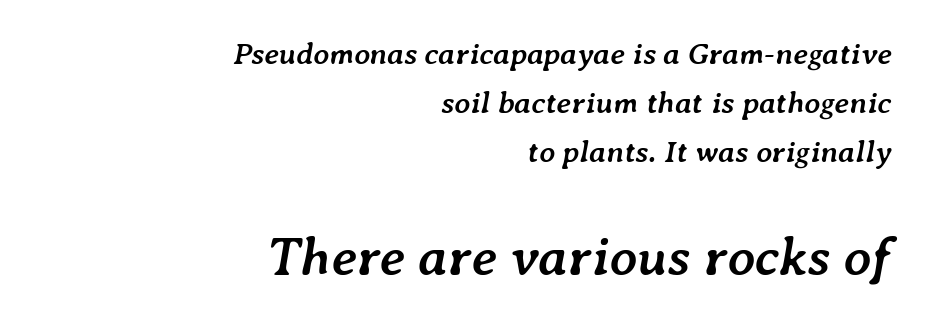
{"italic": "yes", "lean": "right", "slant_degrees": 7, "bold": "yes", "weight": "semibold", "width": "normal", "stroke_contrast": "low", "x_height": "medium", "monospaced": "no", "underline": "no", "align": "right", "line_spacing": "normal", "line_spacing_ratio": 1.58, "letter_spacing": "normal", "letter_spacing_em": 0.0, "larger_block": "second", "size_ratio": 1.74, "glyph_px": 54}
